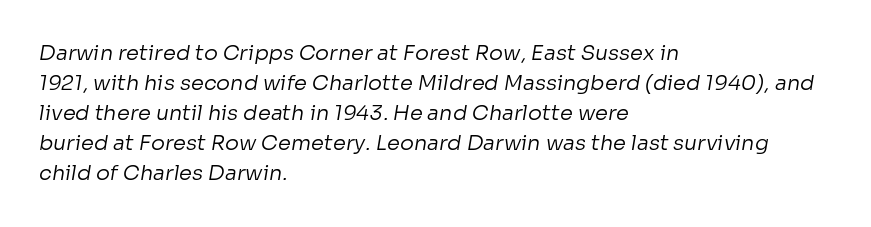
The image shows 21 px text type; set left-aligned, normal line spacing (1.43x), normal letter spacing, not underlined.
